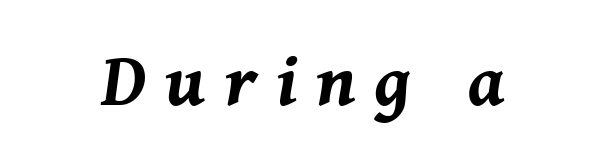
The image shows 74 px bold type, italic (leaning right); set unusually wide letter spacing (+0.26 em), not underlined; medium stroke contrast and a medium x-height.
